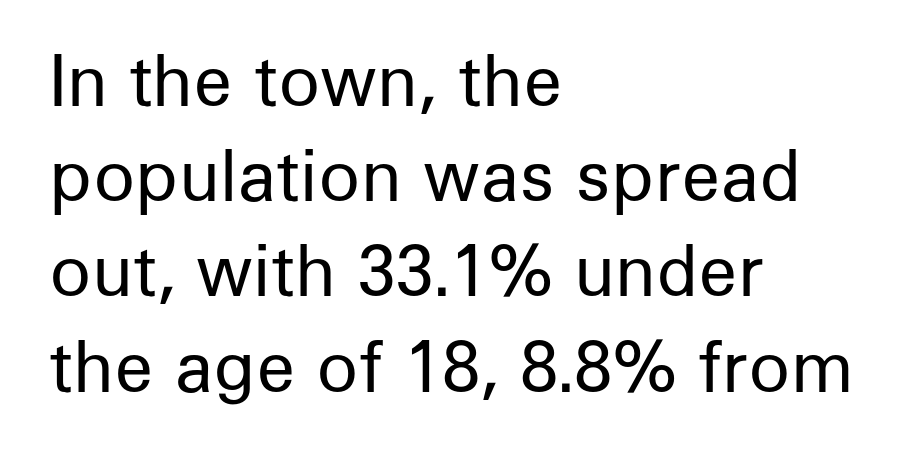
{"serif": "no", "italic": "no", "bold": "no", "weight": "regular", "width": "normal", "stroke_contrast": "low", "x_height": "medium", "monospaced": "no", "underline": "no", "align": "left", "line_spacing": "normal", "line_spacing_ratio": 1.38, "letter_spacing": "normal", "letter_spacing_em": 0.0, "glyph_px": 69}
